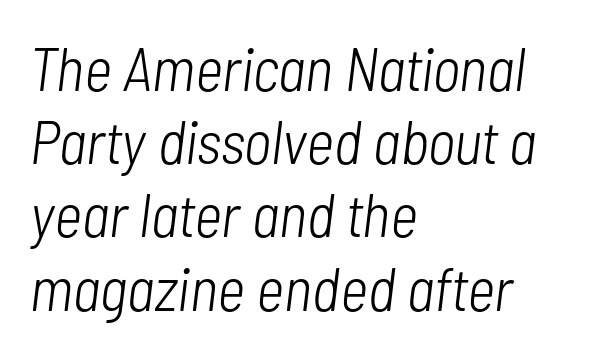
{"italic": "yes", "lean": "right", "slant_degrees": 7, "bold": "no", "weight": "light", "width": "condensed", "stroke_contrast": "low", "x_height": "medium", "monospaced": "no", "underline": "no", "align": "left", "line_spacing_ratio": 1.2, "letter_spacing": "normal", "letter_spacing_em": 0.0, "glyph_px": 61}
